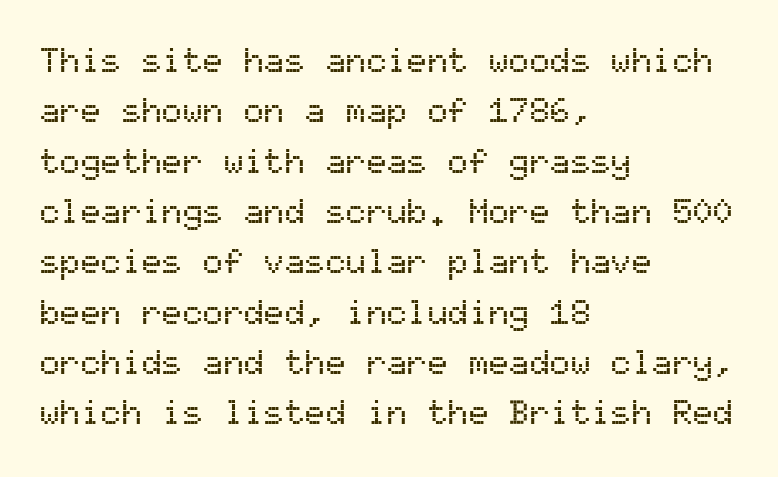
Q: Is the text italic (slanted)? A: No, it is upright.
Q: Is the typeface a serif or a sans-serif typeface? A: Sans-serif.
Q: Is the text underlined? A: No.
Q: How is the paragraph aligned? A: Left-aligned.
Q: Is the spacing between letters normal or unusually wide? A: Normal.
Q: Is the spacing between lines tight, normal or loose? A: Normal.
Q: Width (condensed, normal, or wide)? A: Normal.
Q: Stroke contrast? A: Medium.
Q: x-height? A: Medium.
Q: Monospaced? A: Yes.
